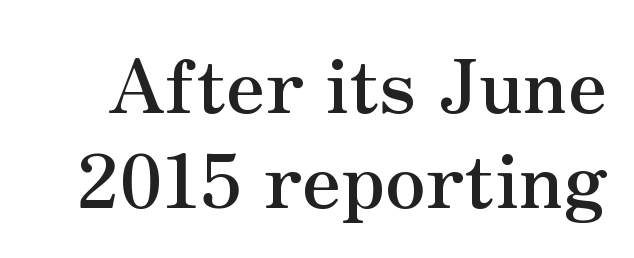
{"serif": "yes", "italic": "no", "bold": "yes", "weight": "semibold", "width": "normal", "stroke_contrast": "medium", "x_height": "small", "monospaced": "no", "underline": "no", "line_spacing": "normal", "line_spacing_ratio": 1.29, "letter_spacing": "normal", "letter_spacing_em": 0.0, "glyph_px": 74}
